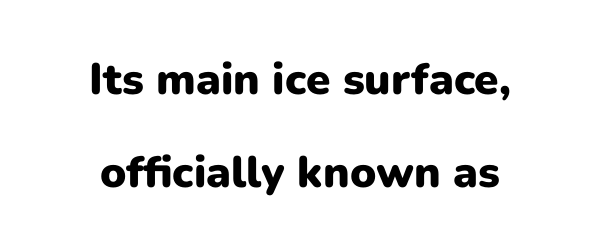
Q: Is the text bold? A: Yes.
Q: Is the text italic (slanted)? A: No, it is upright.
Q: Is the typeface a serif or a sans-serif typeface? A: Sans-serif.
Q: Is the text underlined? A: No.
Q: How is the paragraph aligned? A: Centered.
Q: Is the spacing between letters normal or unusually wide? A: Normal.
Q: Is the spacing between lines tight, normal or loose? A: Loose.
Q: Width (condensed, normal, or wide)? A: Normal.
Q: Stroke contrast? A: Low.
Q: x-height? A: Medium.
Q: Monospaced? A: No.
